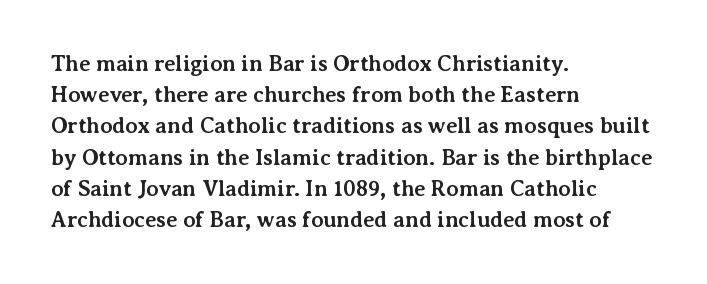
In CSS terms this would be text-align: left. Baseline-to-baseline distance is the conventional proportion of letter height. Notice how the stems are strictly vertical — no italics here. The space beneath each line is pristine and unruled. Spacing between characters is what you'd get straight out of the box. The passage shown is emphatically bold.
